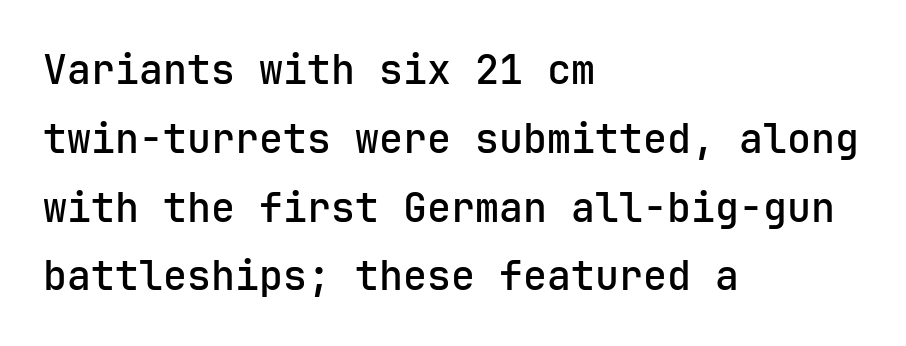
Looks like terminal output: every glyph gets an equal slot. Each letter's strokes conclude bluntly, with no projecting serifs. Do the letters lean? They stand straight. Short note: letters normally spaced. Caption: multi-line text, flush left, ragged right. Words float on clear page, feet unadorned.
